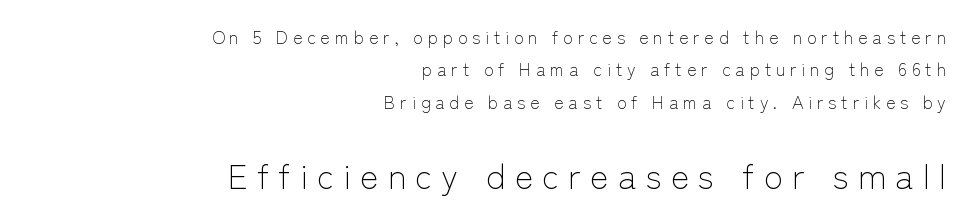
The image shows 35 px light sans-serif type, upright; set right-aligned, line spacing 1.8x, unusually wide letter spacing (+0.26 em), not underlined; the second (bottom) block is 1.94x larger; low stroke contrast and a medium x-height.
